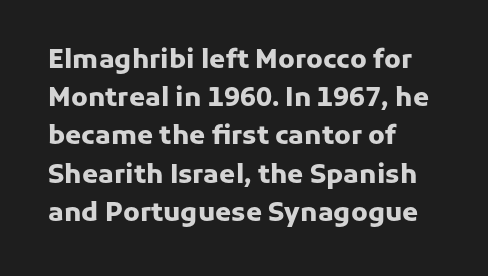
One glance says typical: line gaps are just what's usual. Students, note that the glyphs here touch the page at normal intervals. When letters stand straight like this, we call the style roman or upright. The string is rendered with underlining switched off. Casual observation: everything's shoved over to the left.
